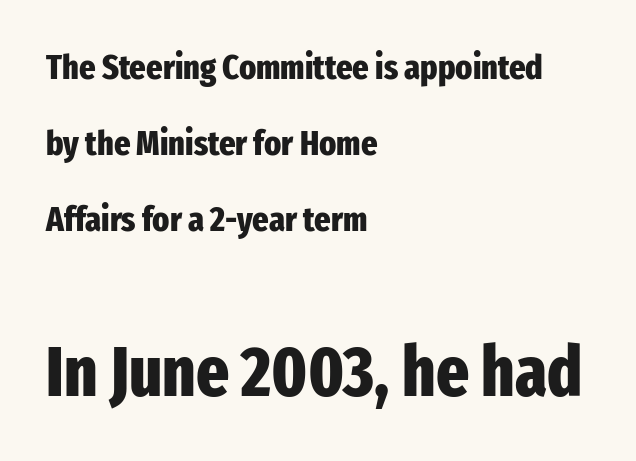
Q: Is the text bold? A: Yes.
Q: Is the text italic (slanted)? A: No, it is upright.
Q: Is the typeface a serif or a sans-serif typeface? A: Sans-serif.
Q: Is the text underlined? A: No.
Q: How is the paragraph aligned? A: Left-aligned.
Q: Is the spacing between letters normal or unusually wide? A: Normal.
Q: Is the spacing between lines tight, normal or loose? A: Loose.
Q: Which block of text is set in a larger size, the first (top) or the second (bottom)? A: The second (bottom) one.
Q: Width (condensed, normal, or wide)? A: Condensed.
Q: Stroke contrast? A: Low.
Q: x-height? A: Medium.
Q: Monospaced? A: No.
